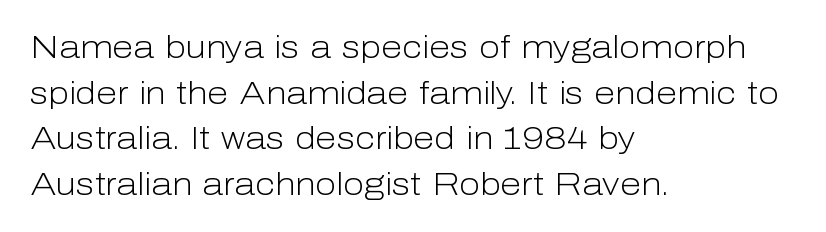
The image shows 31 px light sans-serif type, upright; set left-aligned, normal line spacing (1.47x), normal letter spacing, not underlined; low stroke contrast and a medium x-height.
